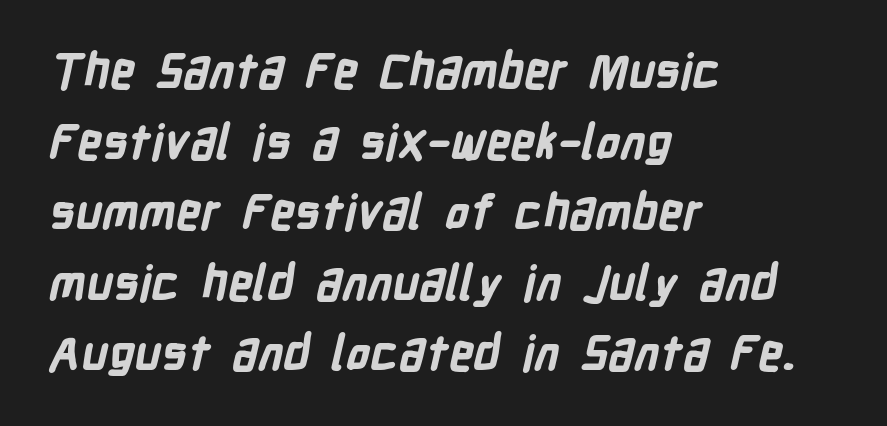
The image shows 48 px bold, condensed sans-serif type; set left-aligned, normal line spacing (1.47x), normal letter spacing, not underlined; low stroke contrast and a medium x-height.
